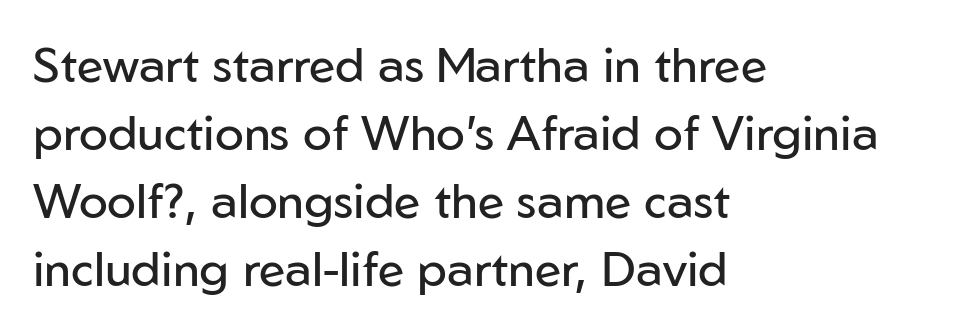
Looks like regular typesetting: each glyph gets only the width it needs. The designer left line spacing at the default. This sample uses a sans-serif face. Letter spacing: default.
